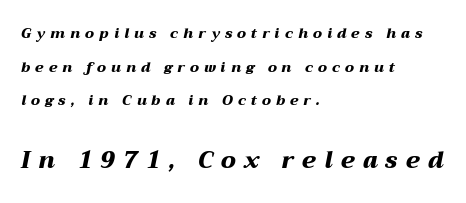
Size contrast runs from small at the top to large at the bottom. Look at the stroke-to-counter ratio: heavy, a bold. Caption: multi-line text, flush left, ragged right. The line-height multiplier appears high, well above default.
